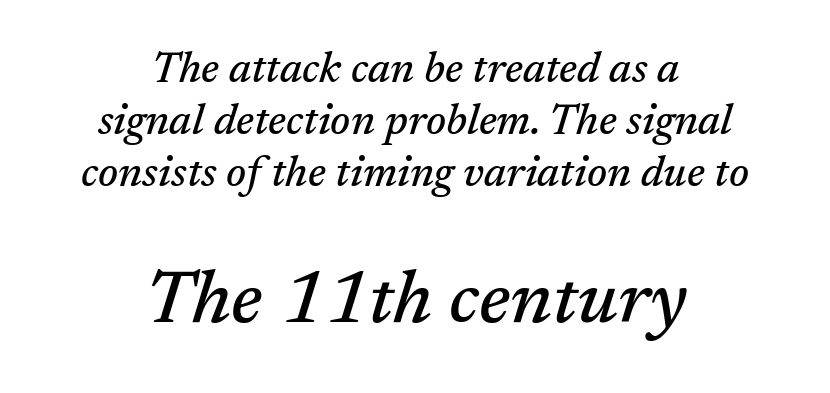
The image shows 75 px serif type, italic (leaning right); set centered, line spacing 1.21x, normal letter spacing, not underlined; the second (bottom) block is 1.74x larger; medium stroke contrast and a medium x-height.
